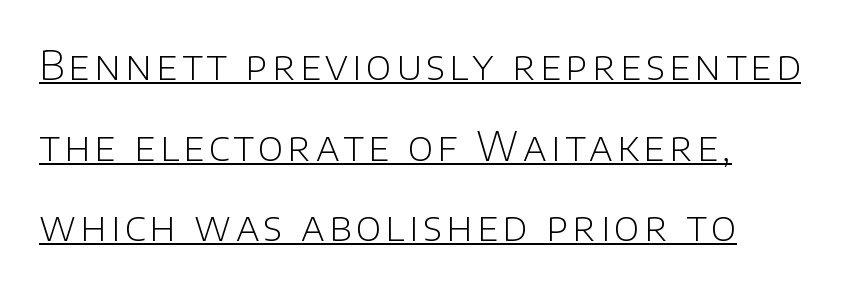
{"serif": "no", "italic": "no", "bold": "no", "weight": "light", "width": "normal", "stroke_contrast": "low", "x_height": "large", "monospaced": "no", "underline": "yes", "line_spacing": "loose", "line_spacing_ratio": 2.07, "glyph_px": 39}
